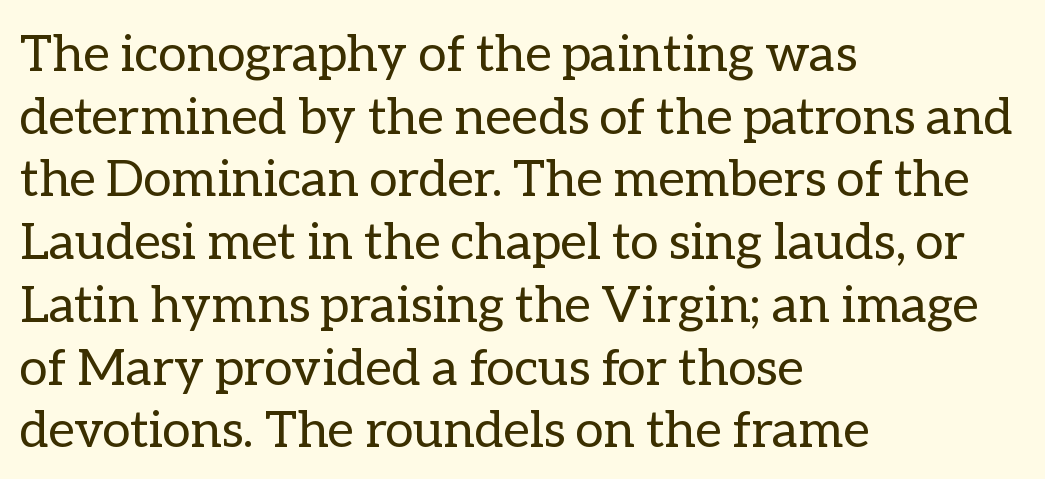
The letters stand straight up with perfectly vertical stems. A clean baseline with only descenders dipping below it. The passage shown has conventional tracking throughout. The typesetting does not lean heavy: it is not bold. The letters advance in unequal steps, a hallmark of proportional type.
